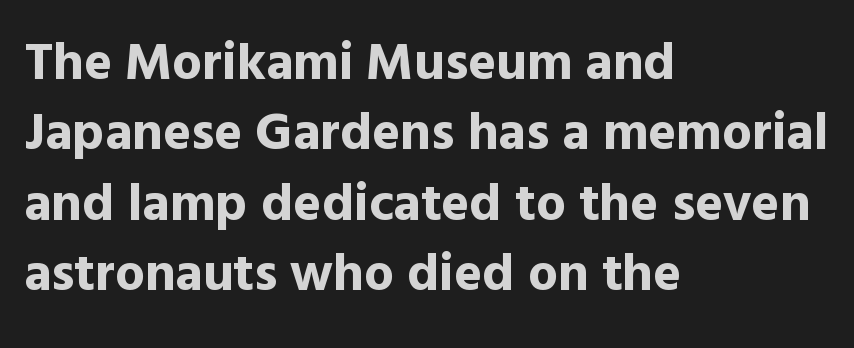
The image shows 53 px bold sans-serif type, upright; set left-aligned, normal line spacing (1.33x), normal letter spacing, not underlined; a medium x-height.
